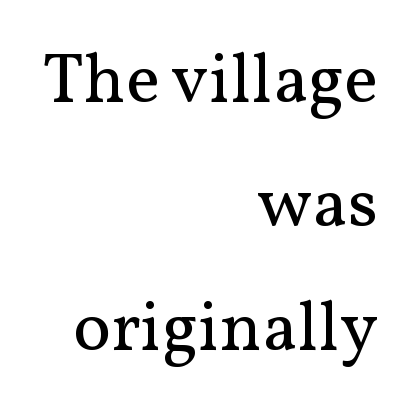
Q: Is the text bold? A: No.
Q: Is the text italic (slanted)? A: No, it is upright.
Q: Is the typeface a serif or a sans-serif typeface? A: Serif.
Q: Is the text underlined? A: No.
Q: How is the paragraph aligned? A: Right-aligned.
Q: Is the spacing between letters normal or unusually wide? A: Normal.
Q: Width (condensed, normal, or wide)? A: Normal.
Q: Stroke contrast? A: Medium.
Q: x-height? A: Medium.
Q: Monospaced? A: No.
